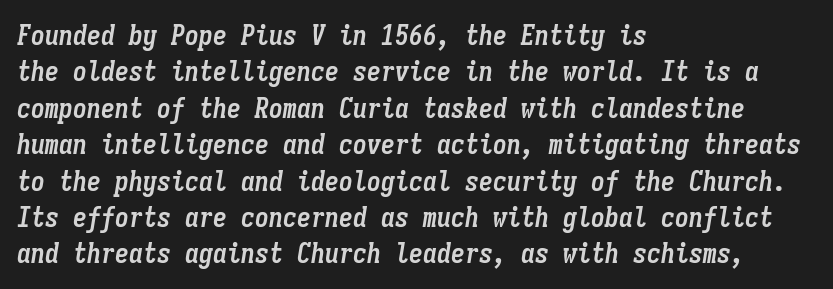
{"italic": "yes", "lean": "right", "slant_degrees": 9, "bold": "yes", "weight": "semibold", "width": "condensed", "stroke_contrast": "low", "x_height": "medium", "monospaced": "yes", "underline": "no", "align": "left", "line_spacing": "normal", "line_spacing_ratio": 1.3, "letter_spacing": "normal", "letter_spacing_em": 0.0, "glyph_px": 28}
